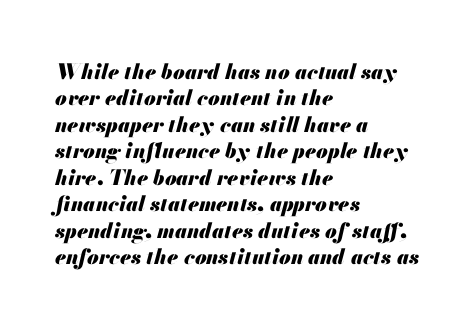
The image shows 21 px bold type, italic (leaning right); set left-aligned, normal line spacing (1.26x), normal letter spacing, not underlined.
